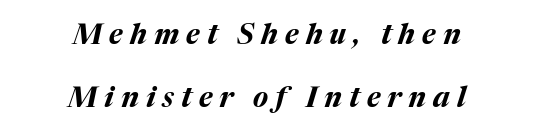
The image shows 28 px bold type, italic (leaning right); set centered, loose line spacing (2.25x), unusually wide letter spacing (+0.25 em), not underlined; medium stroke contrast and a medium x-height.
